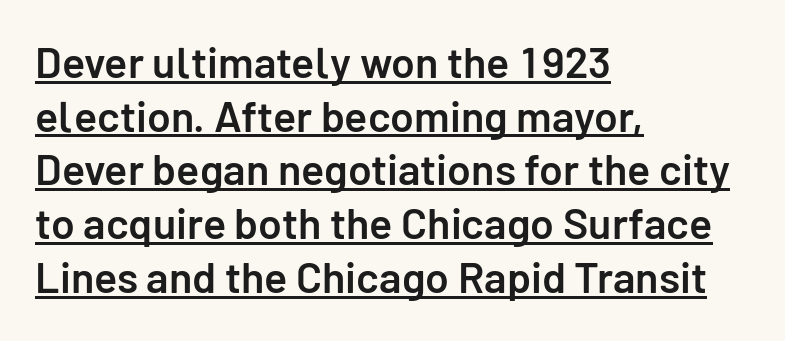
Q: Is the text bold? A: Semi-bold.
Q: Is the text italic (slanted)? A: No, it is upright.
Q: Is the typeface a serif or a sans-serif typeface? A: Sans-serif.
Q: Is the text underlined? A: Yes.
Q: How is the paragraph aligned? A: Left-aligned.
Q: Is the spacing between letters normal or unusually wide? A: Normal.
Q: Is the spacing between lines tight, normal or loose? A: Normal.
Q: Width (condensed, normal, or wide)? A: Normal.
Q: Stroke contrast? A: Low.
Q: x-height? A: Medium.
Q: Monospaced? A: No.
